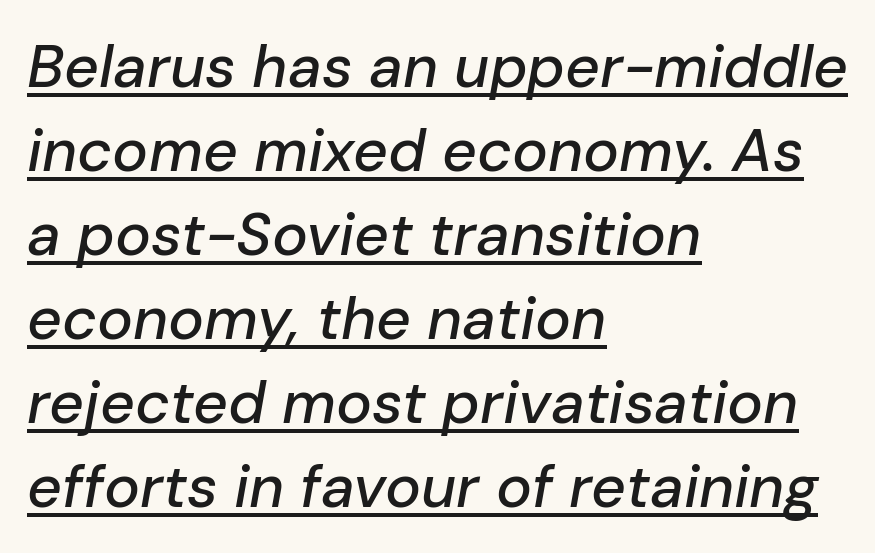
The image shows 60 px text type, italic (leaning right); set left-aligned, normal line spacing (1.4x), normal letter spacing, underlined; low stroke contrast and a medium x-height.
